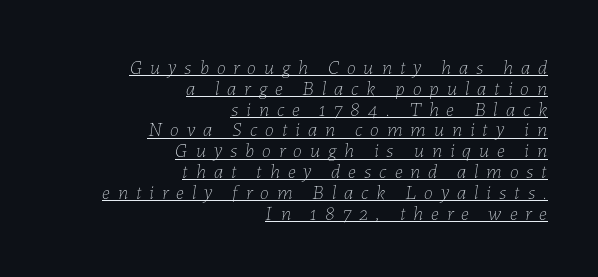
Q: Is the text bold? A: No.
Q: Is the text italic (slanted)? A: Yes, it leans right by about 7 degrees.
Q: Is the text underlined? A: Yes.
Q: How is the paragraph aligned? A: Right-aligned.
Q: Is the spacing between letters normal or unusually wide? A: Unusually wide.
Q: Is the spacing between lines tight, normal or loose? A: Tight.
